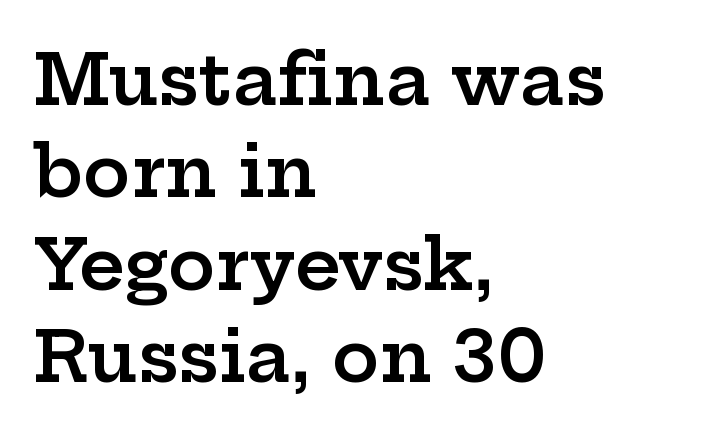
The tracking reads as untouched default to a designer's eye. All the whitespace from short lines collects on the right. Here the designer chose a conventional face with non-uniform glyph widths. The text was rendered using a seriffed face with decorative stroke endings. Check the space under the baseline: it is left empty. Upright lettering throughout.
